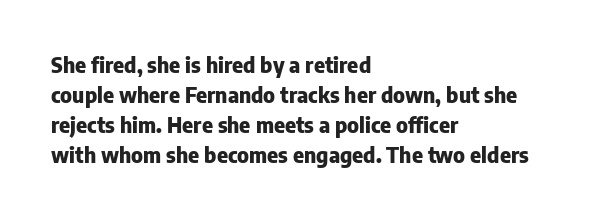
{"italic": "no", "bold": "yes", "underline": "no", "align": "left", "line_spacing": "normal", "line_spacing_ratio": 1.43, "letter_spacing": "normal", "letter_spacing_em": 0.0, "glyph_px": 21}
